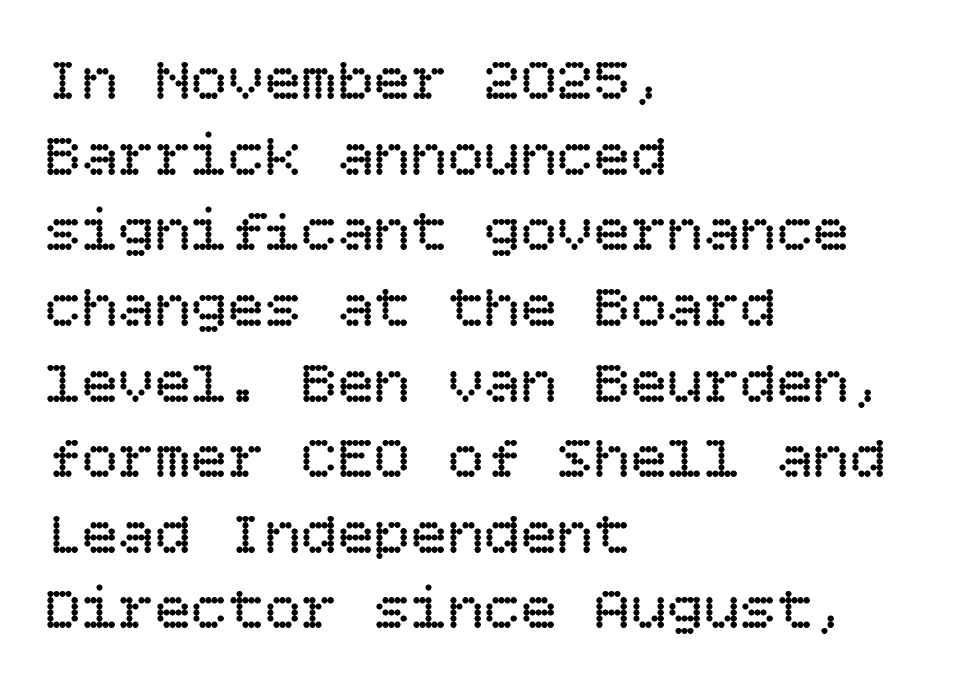
Q: Is the text bold? A: No.
Q: Is the text italic (slanted)? A: No, it is upright.
Q: Is the text underlined? A: No.
Q: How is the paragraph aligned? A: Left-aligned.
Q: Is the spacing between letters normal or unusually wide? A: Normal.
Q: Width (condensed, normal, or wide)? A: Normal.
Q: Stroke contrast? A: Low.
Q: x-height? A: Large.
